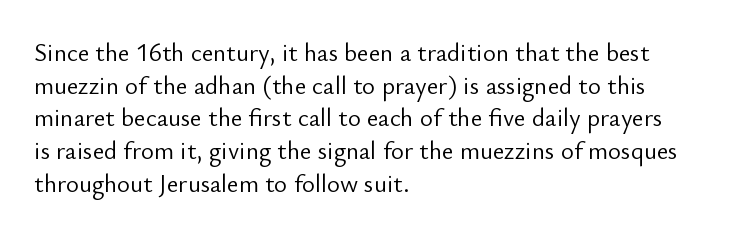
{"italic": "no", "bold": "no", "underline": "no", "align": "left", "line_spacing": "normal", "line_spacing_ratio": 1.31, "letter_spacing": "normal", "letter_spacing_em": 0.0, "glyph_px": 25}
